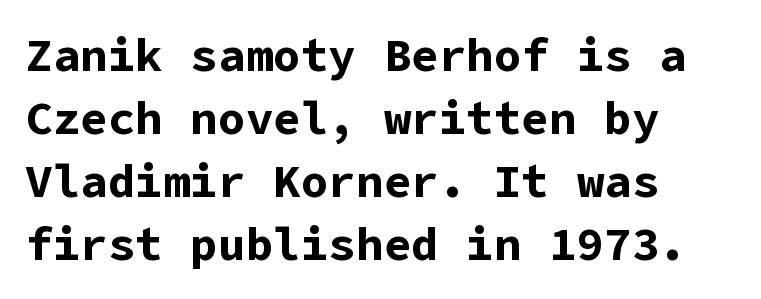
The image shows 46 px bold sans-serif type, upright; set left-aligned, normal line spacing (1.37x), normal letter spacing, not underlined; low stroke contrast and a medium x-height.
